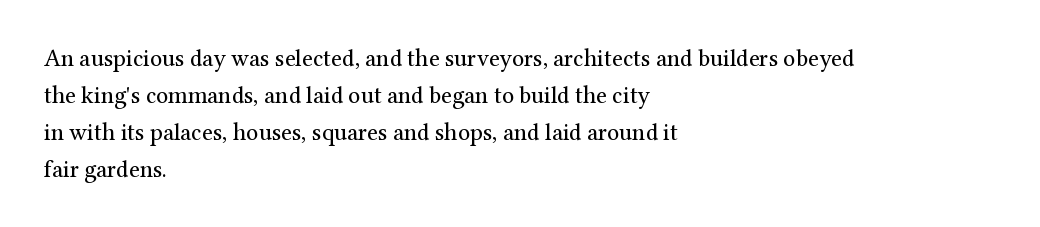
{"italic": "no", "bold": "no", "underline": "no", "align": "left", "line_spacing": "normal", "line_spacing_ratio": 1.54, "letter_spacing": "normal", "letter_spacing_em": 0.0, "glyph_px": 24}
